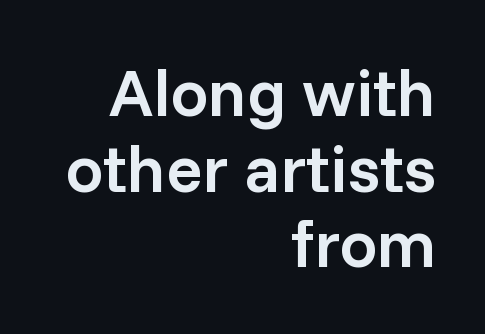
The block of text is dense from top to bottom, with scant space between rows. Words float on clear page, feet unadorned. Moderately thickened strokes mark this as semibold type. Does the copy run flush right? Yes — the right margin is perfectly even. Does the type have serifs? No, each stem ends abruptly.
